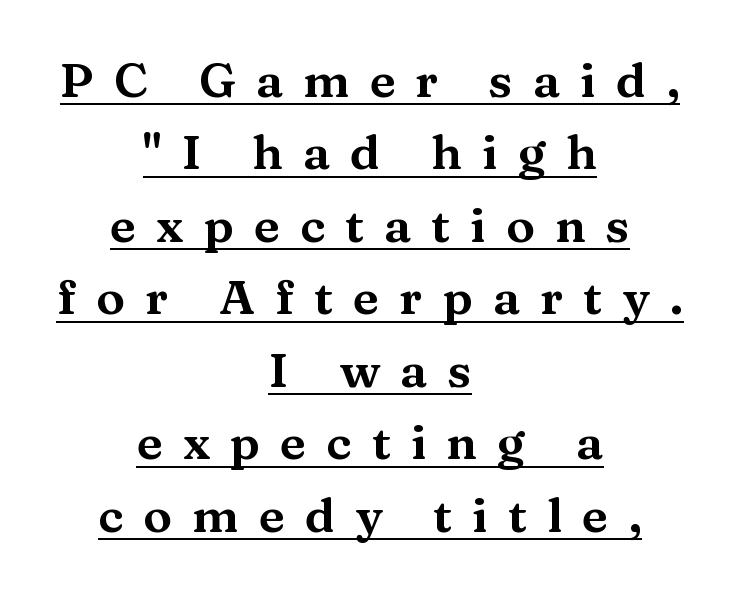
The image shows 48 px wide serif type, upright; set centered, normal line spacing (1.51x), unusually wide letter spacing (+0.42 em), underlined; medium stroke contrast and a medium x-height.
